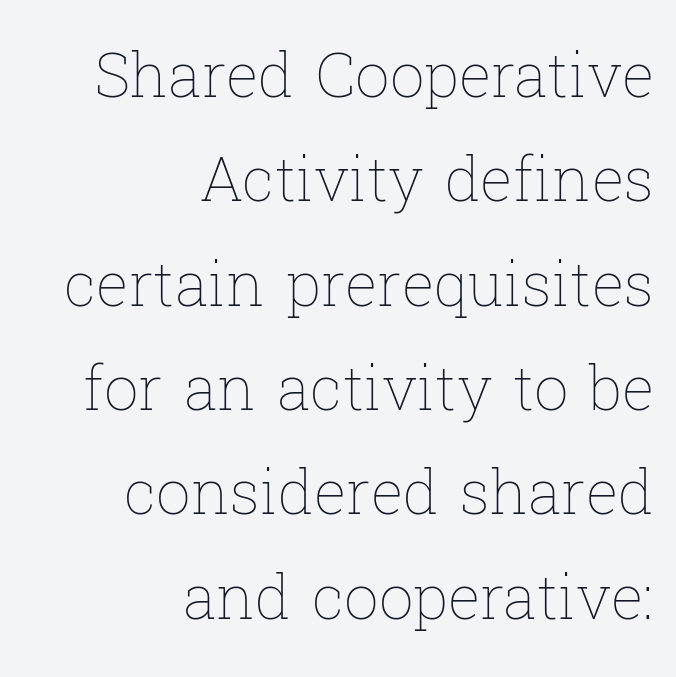
The image shows 61 px thin type, upright; set right-aligned, line spacing 1.71x, normal letter spacing, not underlined; low stroke contrast and a medium x-height.
